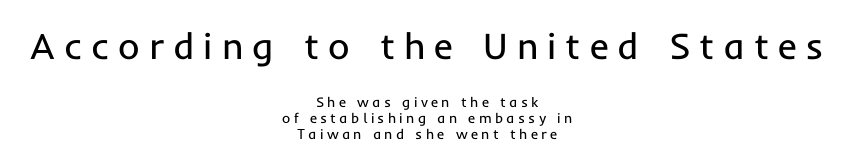
The image shows 37 px regular-weight sans-serif type, upright; set centered, tight line spacing (1.13x), unusually wide letter spacing (+0.24 em), not underlined; the first (top) block is 2.64x larger; low stroke contrast and a medium x-height.
